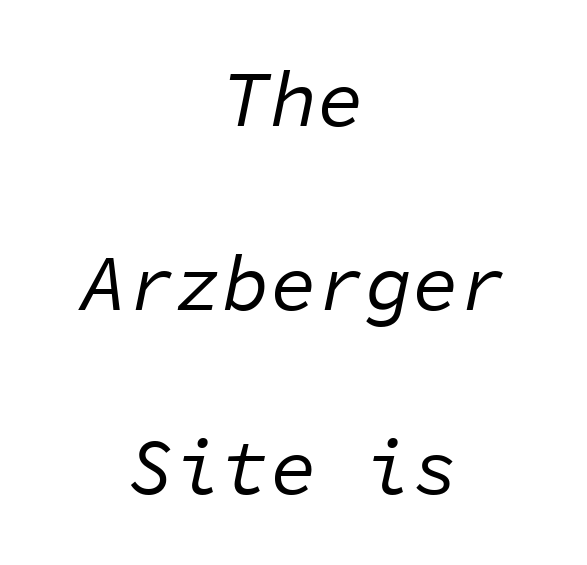
The zone under the glyphs is completely vacant. A centered setting, common on invitations and titles, is used for this passage. Quick note: italic. Each word holds together tightly as a unit, with standard inter-letter gaps. Leading: increased.
